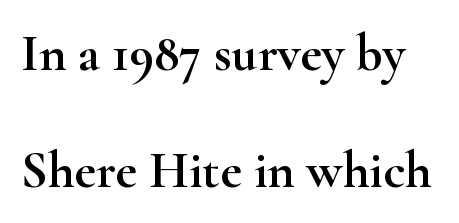
{"serif": "yes", "italic": "no", "width": "wide", "stroke_contrast": "high", "x_height": "small", "monospaced": "no", "underline": "no", "line_spacing": "loose", "line_spacing_ratio": 2.25, "letter_spacing": "normal", "letter_spacing_em": 0.0, "glyph_px": 52}
